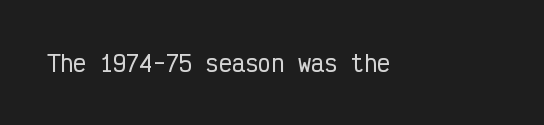
The image shows 22 px text type, upright; set normal letter spacing, not underlined.
